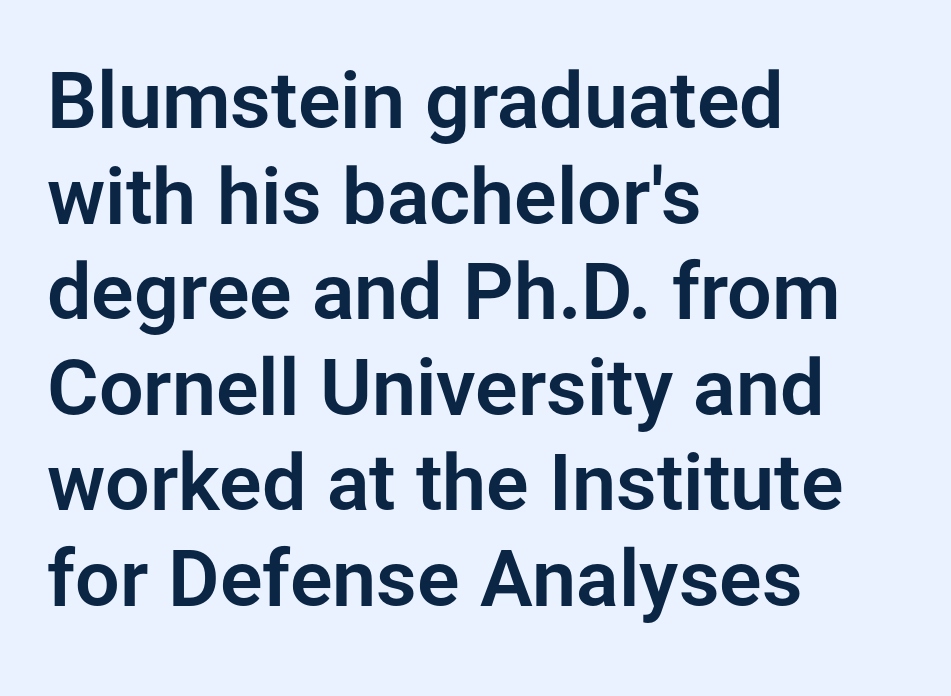
The image shows 79 px sans-serif type, upright; set left-aligned, line spacing 1.21x, normal letter spacing, not underlined; low stroke contrast and a medium x-height.
